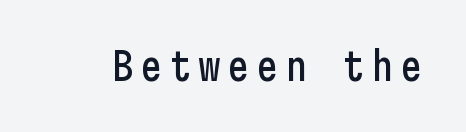
The image shows 38 px condensed sans-serif type, upright; set not underlined; low stroke contrast and a medium x-height.
